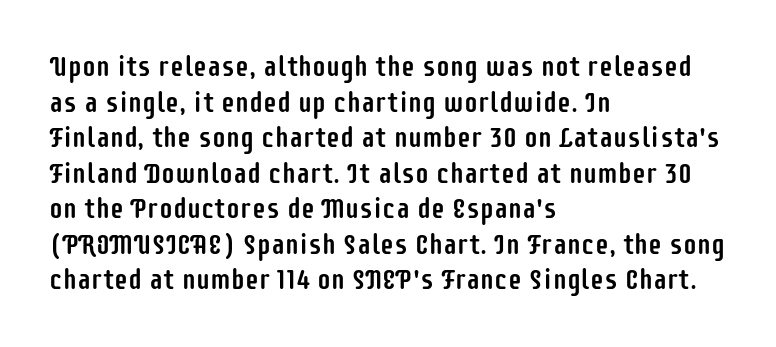
{"serif": "no", "italic": "no", "width": "condensed", "stroke_contrast": "low", "x_height": "large", "monospaced": "no", "underline": "no", "align": "left", "line_spacing": "normal", "line_spacing_ratio": 1.27, "letter_spacing": "normal", "letter_spacing_em": 0.0, "glyph_px": 28}
